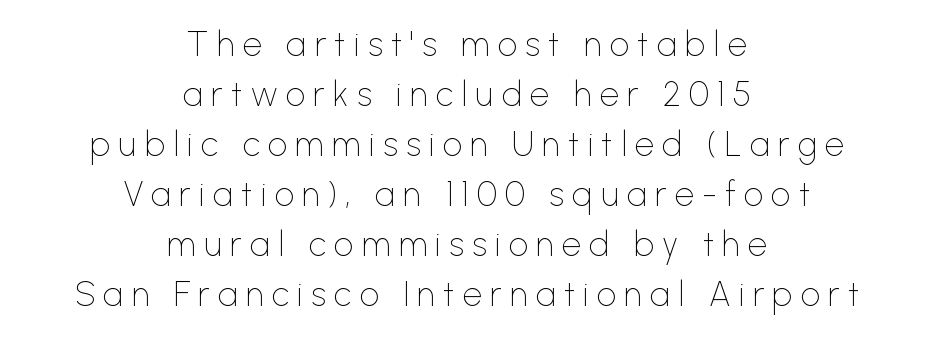
The strip under each line holds only bare page. One-word summary of the alignment: center. Type style note: lacks serifs. The face used here is proportionally spaced, like ordinary book or web type. The font sits on the lighter half of the weight spectrum, regular included. The vertical gap from one line to the next is medium.
